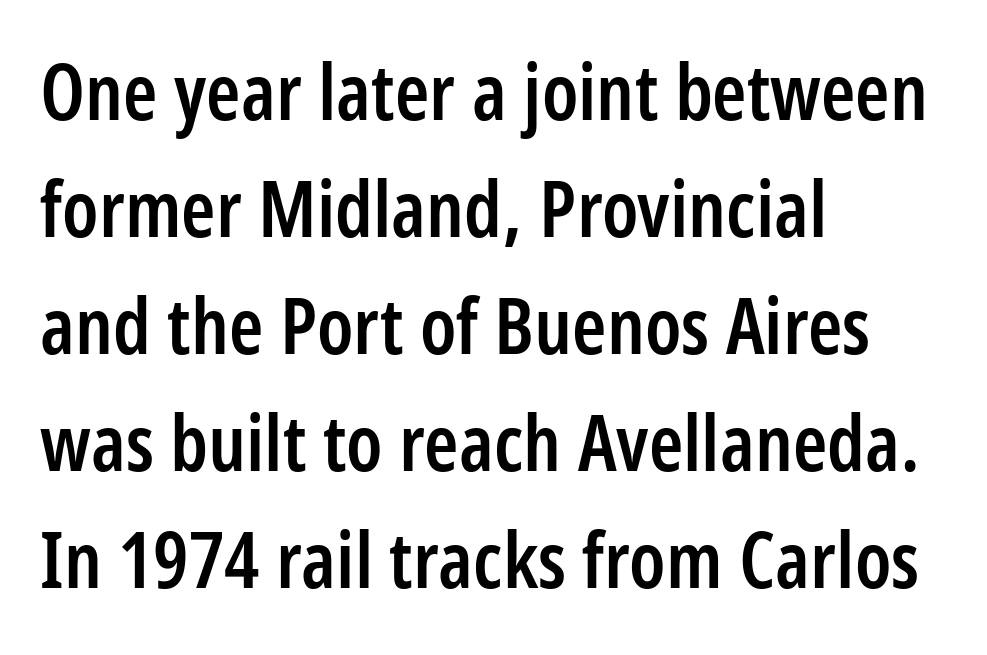
This rendering uses left alignment, leaving the right contour irregular. Does extra space separate the letters? No, they use regular spacing. Slightly chunky letters — semibold, I'd say, not full bold. Interline gaps are of average width in this sample. A typesetter would label this face a sans.
